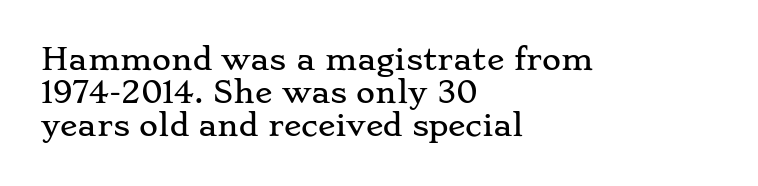
Q: Is the text italic (slanted)? A: No, it is upright.
Q: Is the typeface a serif or a sans-serif typeface? A: Serif.
Q: Is the text underlined? A: No.
Q: How is the paragraph aligned? A: Left-aligned.
Q: Is the spacing between letters normal or unusually wide? A: Normal.
Q: Is the spacing between lines tight, normal or loose? A: Tight.
Q: Width (condensed, normal, or wide)? A: Wide.
Q: Stroke contrast? A: Low.
Q: x-height? A: Small.
Q: Monospaced? A: No.
